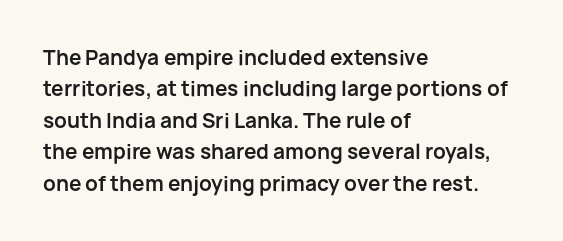
Ascenders rise straight up at ninety degrees. Just letters on the line, the space beneath them empty. Normally led — the rows are evenly, conventionally spaced. Here the glyphs are tracked normally, forming tight word shapes. The characters look thick and weighty, a clear bold.
